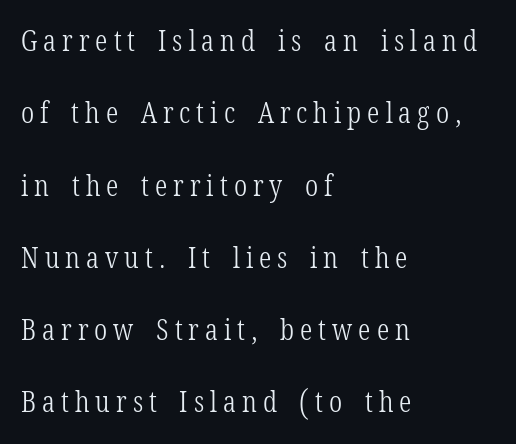
{"serif": "yes", "italic": "no", "bold": "no", "weight": "light", "width": "condensed", "stroke_contrast": "low", "x_height": "medium", "monospaced": "no", "underline": "no", "align": "left", "line_spacing": "loose", "line_spacing_ratio": 2.41, "letter_spacing": "wide", "letter_spacing_em": 0.2, "glyph_px": 30}
